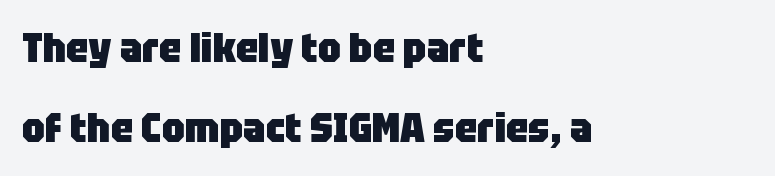
Q: Is the text bold? A: Yes.
Q: Is the text italic (slanted)? A: No, it is upright.
Q: Is the typeface a serif or a sans-serif typeface? A: Sans-serif.
Q: Is the text underlined? A: No.
Q: How is the paragraph aligned? A: Left-aligned.
Q: Is the spacing between letters normal or unusually wide? A: Normal.
Q: Is the spacing between lines tight, normal or loose? A: Loose.
Q: Width (condensed, normal, or wide)? A: Normal.
Q: Stroke contrast? A: Low.
Q: x-height? A: Large.
Q: Monospaced? A: No.
